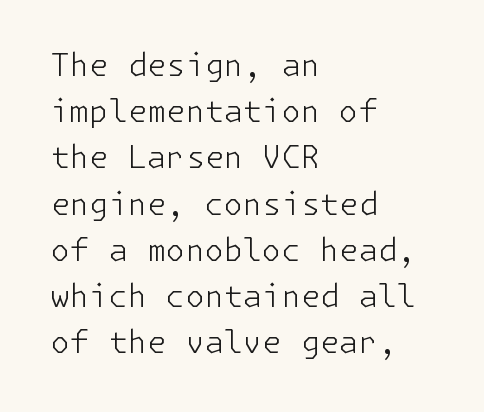
The image shows 31 px light sans-serif type, upright; set left-aligned, normal line spacing (1.49x), normal letter spacing, not underlined; low stroke contrast and a medium x-height.
